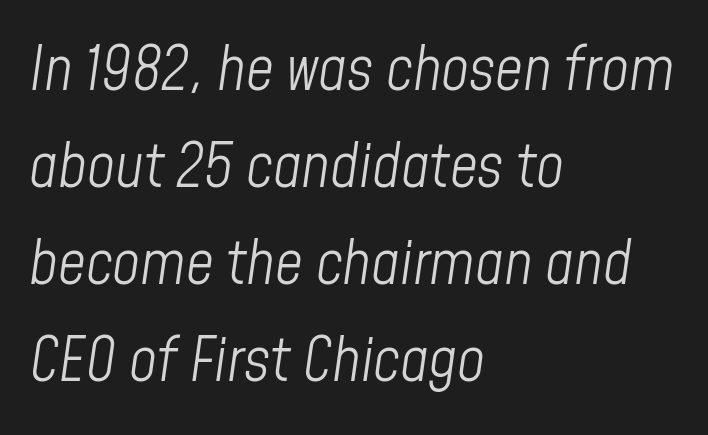
{"italic": "yes", "lean": "right", "slant_degrees": 8, "bold": "no", "weight": "light", "width": "condensed", "stroke_contrast": "low", "x_height": "medium", "monospaced": "no", "underline": "no", "align": "left", "line_spacing": "normal", "line_spacing_ratio": 1.59, "letter_spacing": "normal", "letter_spacing_em": 0.0, "glyph_px": 61}
